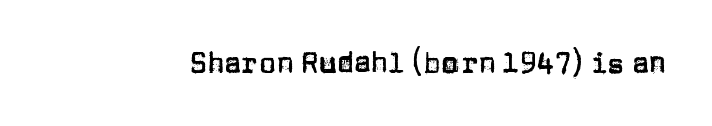
{"serif": "no", "italic": "no", "width": "normal", "stroke_contrast": "low", "x_height": "large", "monospaced": "no", "underline": "no", "letter_spacing": "normal", "letter_spacing_em": 0.0, "glyph_px": 28}
